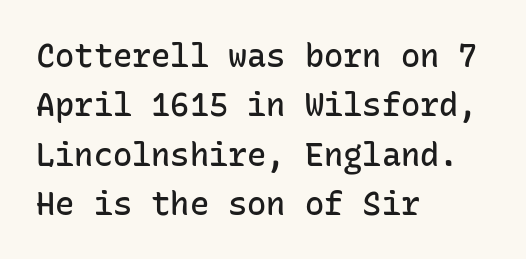
The image shows 32 px semibold sans-serif type, upright, monospaced; set left-aligned, normal line spacing (1.54x), normal letter spacing, not underlined; low stroke contrast and a medium x-height.
